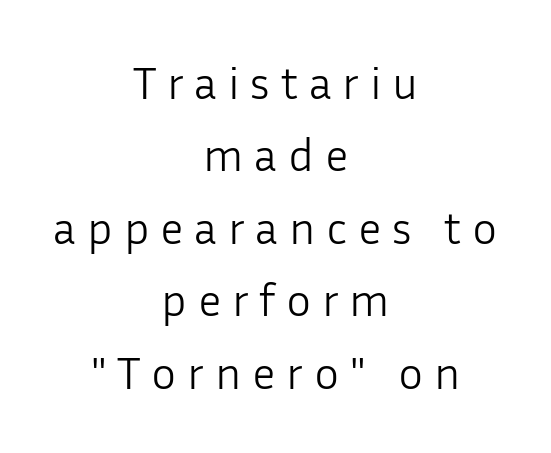
{"serif": "no", "italic": "no", "bold": "no", "weight": "light", "width": "normal", "stroke_contrast": "low", "x_height": "medium", "monospaced": "no", "underline": "no", "align": "center", "line_spacing": "normal", "line_spacing_ratio": 1.54, "letter_spacing": "wide", "letter_spacing_em": 0.23, "glyph_px": 47}
